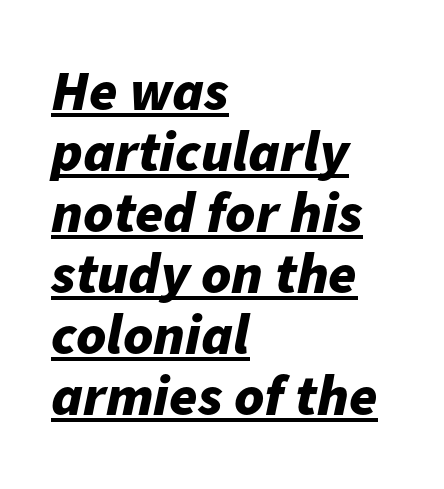
Q: Is the text bold? A: Yes.
Q: Is the text italic (slanted)? A: Yes, it leans right by about 11 degrees.
Q: Is the text underlined? A: Yes.
Q: How is the paragraph aligned? A: Left-aligned.
Q: Is the spacing between letters normal or unusually wide? A: Normal.
Q: Is the spacing between lines tight, normal or loose? A: Tight.
Q: Width (condensed, normal, or wide)? A: Normal.
Q: Stroke contrast? A: Low.
Q: x-height? A: Medium.
Q: Monospaced? A: No.
